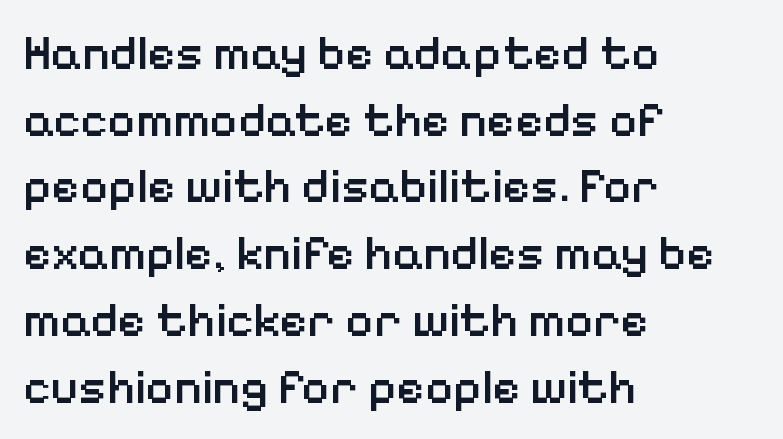
Q: Is the text bold? A: Semi-bold.
Q: Is the text italic (slanted)? A: No, it is upright.
Q: Is the typeface a serif or a sans-serif typeface? A: Sans-serif.
Q: Is the text underlined? A: No.
Q: How is the paragraph aligned? A: Left-aligned.
Q: Is the spacing between letters normal or unusually wide? A: Normal.
Q: Is the spacing between lines tight, normal or loose? A: Normal.
Q: Width (condensed, normal, or wide)? A: Normal.
Q: Stroke contrast? A: Low.
Q: x-height? A: Medium.
Q: Monospaced? A: No.
